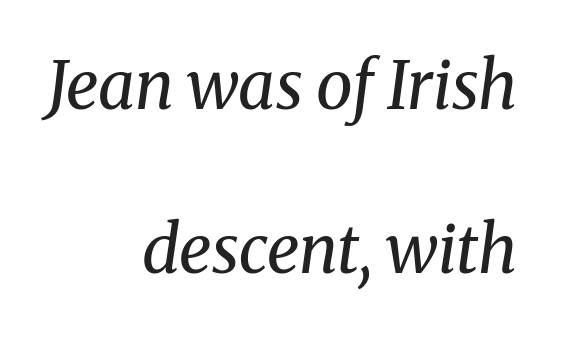
{"serif": "yes", "italic": "yes", "lean": "right", "slant_degrees": 8, "bold": "no", "weight": "regular", "width": "normal", "stroke_contrast": "medium", "x_height": "medium", "monospaced": "no", "underline": "no", "align": "right", "line_spacing": "loose", "line_spacing_ratio": 2.49, "letter_spacing": "normal", "letter_spacing_em": 0.0, "glyph_px": 66}
